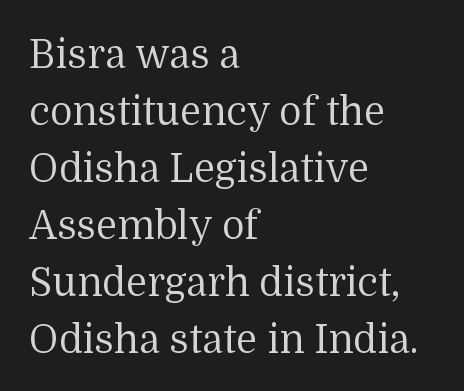
No letter is thick-stroked: the sample isn't bold. Underline: absent. The typography opts for an upright posture over an oblique one. Horizontal bands of white between lines are of average thickness.
